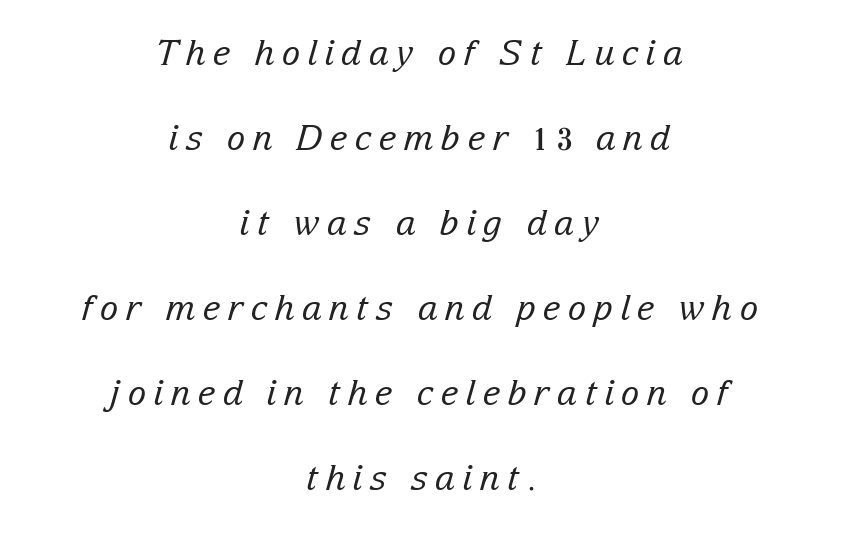
The image shows 35 px regular-weight serif type, italic (leaning right); set centered, loose line spacing (2.43x), unusually wide letter spacing (+0.2 em), not underlined; low stroke contrast and a medium x-height.
